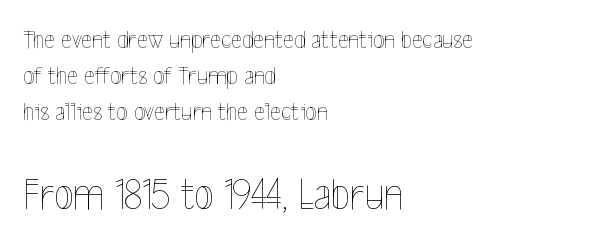
Q: Is the text bold? A: No.
Q: Is the text italic (slanted)? A: No, it is upright.
Q: Is the text underlined? A: No.
Q: How is the paragraph aligned? A: Left-aligned.
Q: Is the spacing between letters normal or unusually wide? A: Normal.
Q: Is the spacing between lines tight, normal or loose? A: Normal.
Q: Which block of text is set in a larger size, the first (top) or the second (bottom)? A: The second (bottom) one.
Q: Width (condensed, normal, or wide)? A: Condensed.
Q: x-height? A: Medium.
Q: Monospaced? A: No.
